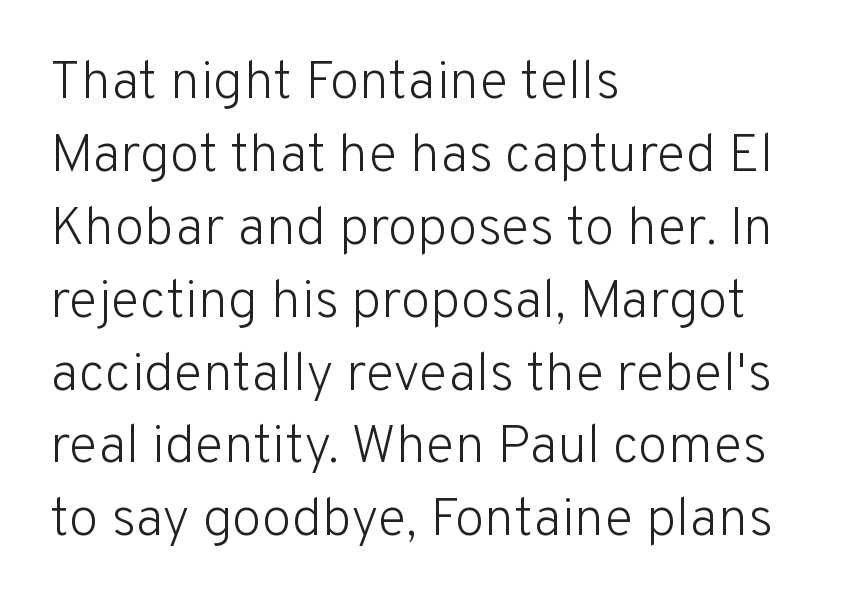
The image shows 54 px light sans-serif type, upright; set left-aligned, normal line spacing (1.35x), normal letter spacing, not underlined; low stroke contrast and a medium x-height.
